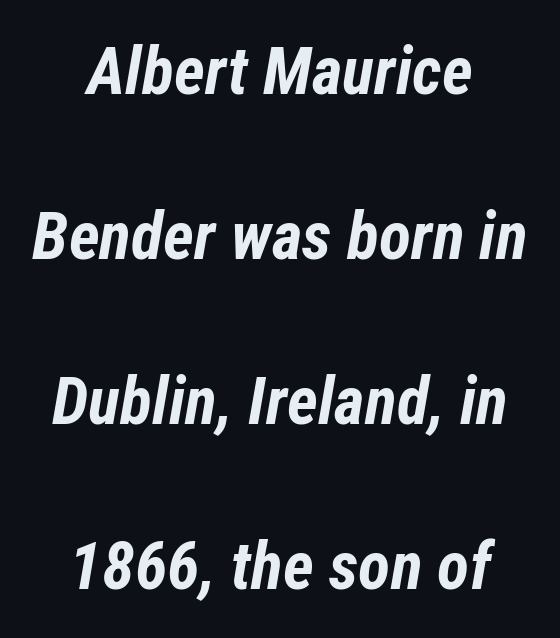
{"italic": "yes", "lean": "right", "slant_degrees": 12, "bold": "yes", "weight": "bold", "width": "condensed", "stroke_contrast": "low", "x_height": "medium", "monospaced": "no", "underline": "no", "align": "center", "line_spacing": "loose", "line_spacing_ratio": 2.5, "letter_spacing": "normal", "letter_spacing_em": 0.0, "glyph_px": 66}
